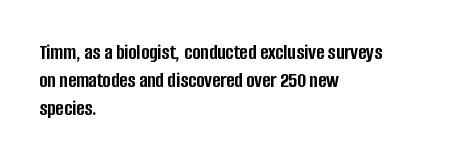
{"italic": "no", "bold": "yes", "underline": "no", "align": "left", "line_spacing": "normal", "line_spacing_ratio": 1.28, "letter_spacing": "normal", "letter_spacing_em": 0.0, "glyph_px": 22}
